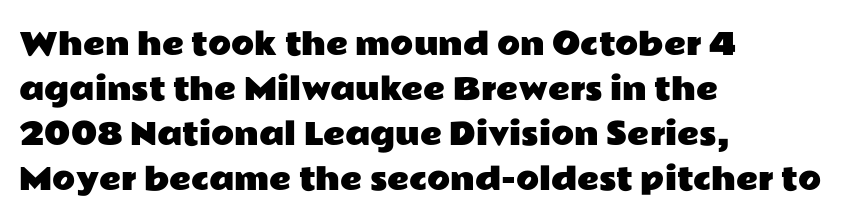
Note the varied advance widths — an 'i' is clearly narrower than an 'm'. Check where the strokes stop: nothing finishes them off — pure sans. How are the letters spaced? Ordinarily, with no added tracking. The line-height multiplier appears to be the usual default.
